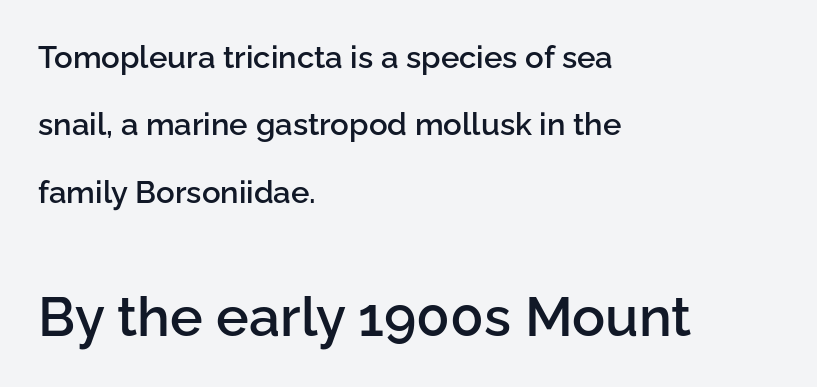
Q: Is the text bold? A: Semi-bold.
Q: Is the text italic (slanted)? A: No, it is upright.
Q: Is the typeface a serif or a sans-serif typeface? A: Sans-serif.
Q: Is the text underlined? A: No.
Q: How is the paragraph aligned? A: Left-aligned.
Q: Is the spacing between letters normal or unusually wide? A: Normal.
Q: Is the spacing between lines tight, normal or loose? A: Loose.
Q: Which block of text is set in a larger size, the first (top) or the second (bottom)? A: The second (bottom) one.
Q: Width (condensed, normal, or wide)? A: Normal.
Q: Stroke contrast? A: Low.
Q: x-height? A: Medium.
Q: Monospaced? A: No.
